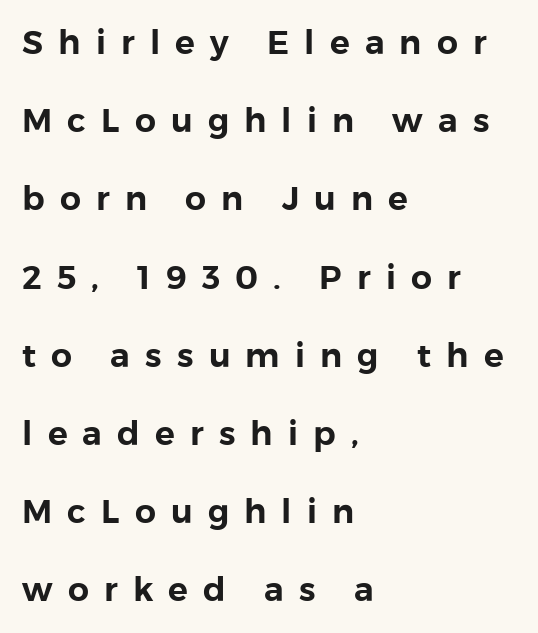
The image shows 33 px sans-serif type, upright; set left-aligned, loose line spacing (2.37x), unusually wide letter spacing (+0.46 em), not underlined; low stroke contrast and a medium x-height.
